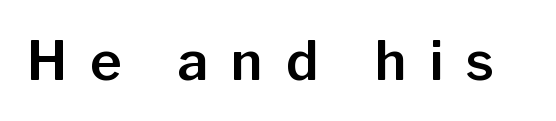
Q: Is the text italic (slanted)? A: No, it is upright.
Q: Is the typeface a serif or a sans-serif typeface? A: Sans-serif.
Q: Is the text underlined? A: No.
Q: Is the spacing between letters normal or unusually wide? A: Unusually wide.
Q: Width (condensed, normal, or wide)? A: Normal.
Q: Stroke contrast? A: Low.
Q: x-height? A: Medium.
Q: Monospaced? A: No.
